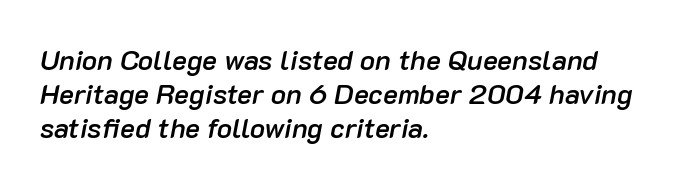
{"italic": "yes", "lean": "right", "slant_degrees": 10, "bold": "semi", "weight": "semibold", "width": "normal", "stroke_contrast": "low", "x_height": "medium", "monospaced": "no", "underline": "no", "align": "left", "line_spacing_ratio": 1.21, "letter_spacing": "normal", "letter_spacing_em": 0.0, "glyph_px": 28}
